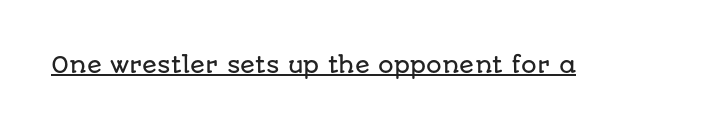
Compared with typical body copy, the letter spacing here is the same. Honestly, the underline is the first thing you notice here. No italicization has been applied; the sample stays upright.
